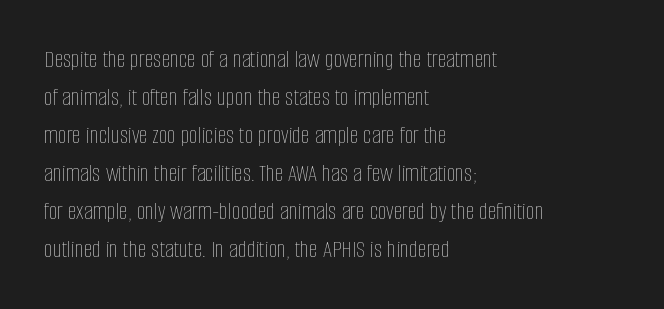
Q: Is the text bold? A: No.
Q: Is the text italic (slanted)? A: No, it is upright.
Q: Is the text underlined? A: No.
Q: How is the paragraph aligned? A: Left-aligned.
Q: Is the spacing between letters normal or unusually wide? A: Normal.
Q: Is the spacing between lines tight, normal or loose? A: Normal.
